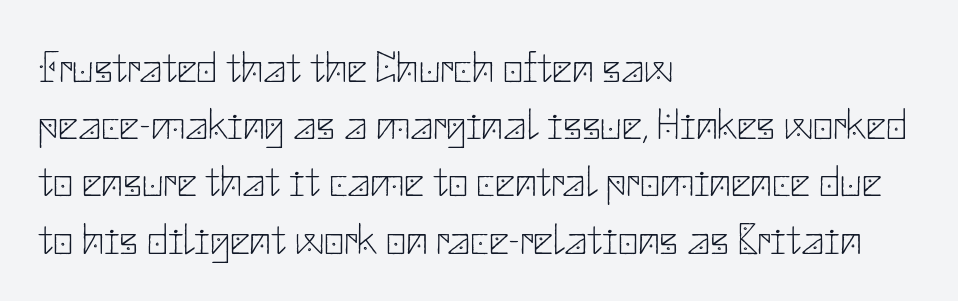
The cut favours lightness, reaching ordinary text weight at its darkest. Nope, not italic — everything's standing straight. A student would call this left alignment; a typographer would say flush left, rag right. Plain, unruled lines of type.
